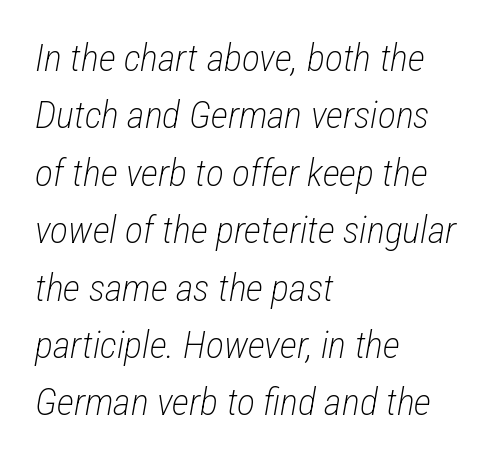
{"italic": "yes", "lean": "right", "slant_degrees": 12, "bold": "no", "weight": "light", "width": "condensed", "stroke_contrast": "low", "x_height": "medium", "monospaced": "no", "underline": "no", "align": "left", "line_spacing": "normal", "line_spacing_ratio": 1.51, "letter_spacing": "normal", "letter_spacing_em": 0.0, "glyph_px": 38}
